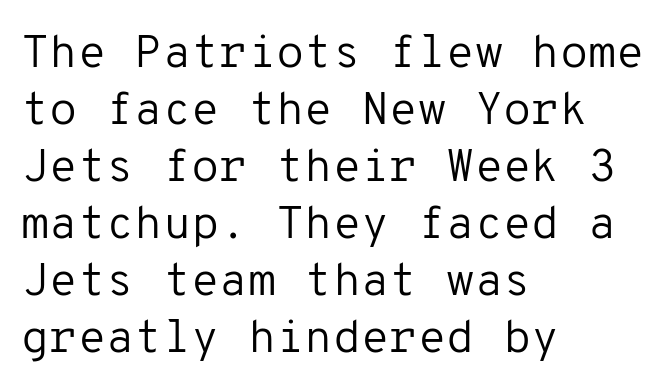
Decoration check: the copy has no underline. Weight: in the light-to-regular range. To sum up the face: it is a sans, with no serifs. Looks like terminal output: every glyph gets an equal slot. Look at the tracking — it's just the regular setting, nothing added. One-word summary of the alignment: left.
